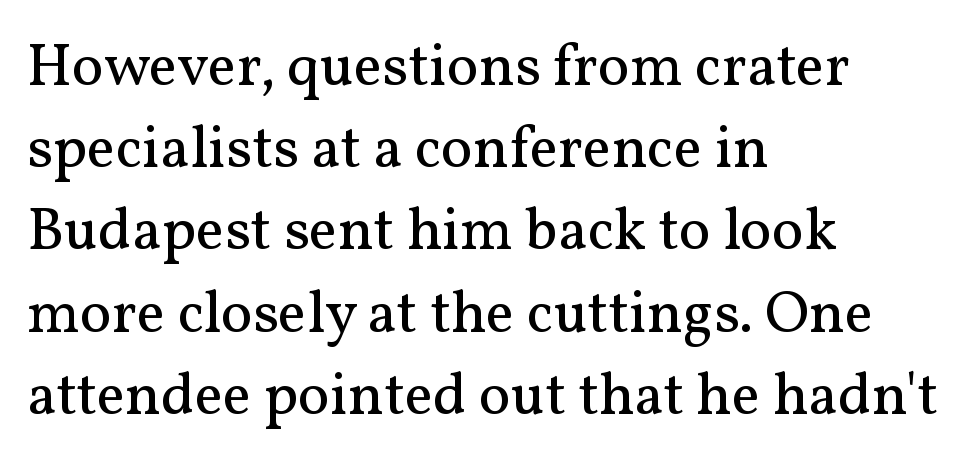
Q: Is the text bold? A: No.
Q: Is the text italic (slanted)? A: No, it is upright.
Q: Is the typeface a serif or a sans-serif typeface? A: Serif.
Q: Is the text underlined? A: No.
Q: How is the paragraph aligned? A: Left-aligned.
Q: Is the spacing between letters normal or unusually wide? A: Normal.
Q: Is the spacing between lines tight, normal or loose? A: Normal.
Q: Width (condensed, normal, or wide)? A: Normal.
Q: Stroke contrast? A: Medium.
Q: x-height? A: Medium.
Q: Monospaced? A: No.
